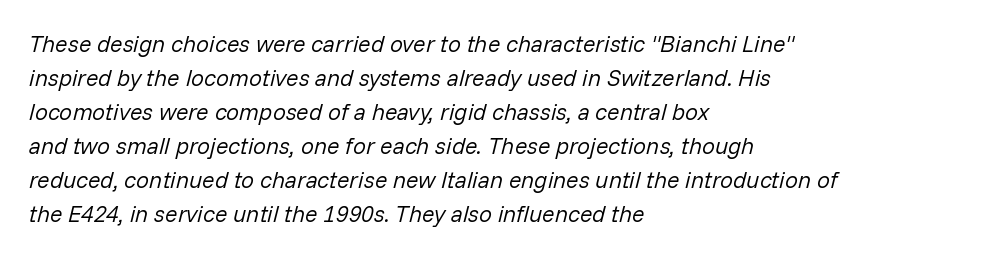
Nothing unusual about the tracking: characters are spaced as the font intends. Check the space under the baseline: it is left empty. The text block is weighted toward the left margin, trailing off unevenly rightward. If you measured baseline to baseline, you'd find a middling distance.
